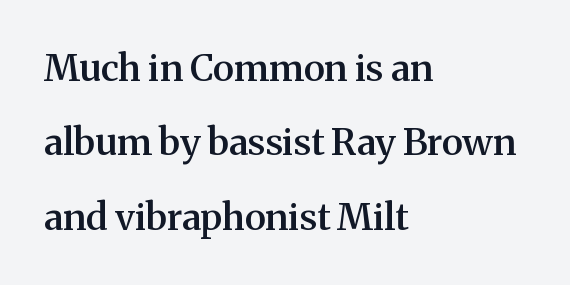
{"serif": "yes", "italic": "no", "bold": "semi", "weight": "semibold", "width": "normal", "stroke_contrast": "medium", "x_height": "medium", "monospaced": "no", "underline": "no", "align": "left", "line_spacing": "loose", "line_spacing_ratio": 2.01, "letter_spacing": "normal", "letter_spacing_em": 0.0, "glyph_px": 37}
